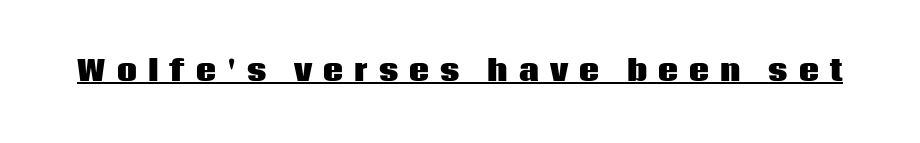
Q: Is the text bold? A: Yes.
Q: Is the text italic (slanted)? A: No, it is upright.
Q: Is the typeface a serif or a sans-serif typeface? A: Sans-serif.
Q: Is the text underlined? A: Yes.
Q: Is the spacing between letters normal or unusually wide? A: Unusually wide.
Q: Width (condensed, normal, or wide)? A: Normal.
Q: Stroke contrast? A: Low.
Q: x-height? A: Large.
Q: Monospaced? A: No.
